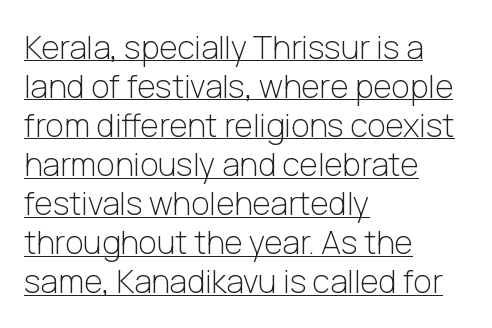
{"serif": "no", "italic": "no", "bold": "no", "weight": "light", "width": "normal", "stroke_contrast": "low", "x_height": "medium", "monospaced": "no", "underline": "yes", "align": "left", "line_spacing_ratio": 1.22, "letter_spacing": "normal", "letter_spacing_em": 0.0, "glyph_px": 32}
